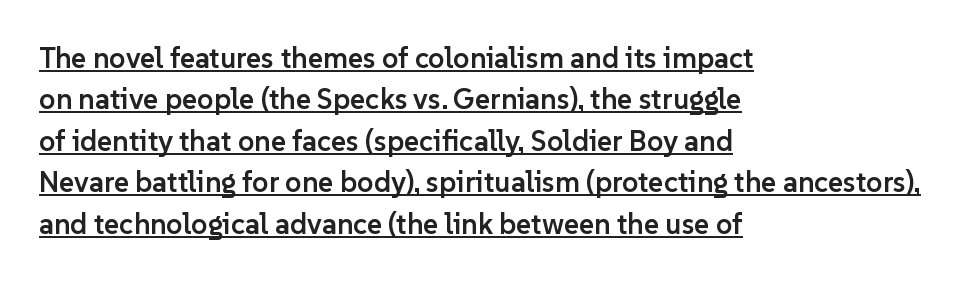
Heft: intermediate — a semibold. Proportional: the letters do not fall into vertical columns. This sample uses plain, unmodified letter spacing. The glyphs are accompanied by a horizontal stroke just below them. Are there feet on the stems? There aren't — it's a sans.
